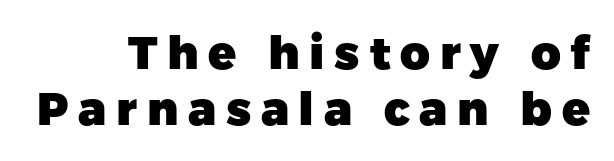
Q: Is the text bold? A: Yes.
Q: Is the text italic (slanted)? A: No, it is upright.
Q: Is the typeface a serif or a sans-serif typeface? A: Sans-serif.
Q: Is the text underlined? A: No.
Q: How is the paragraph aligned? A: Right-aligned.
Q: Is the spacing between letters normal or unusually wide? A: Unusually wide.
Q: Width (condensed, normal, or wide)? A: Normal.
Q: Stroke contrast? A: Low.
Q: x-height? A: Medium.
Q: Monospaced? A: No.
